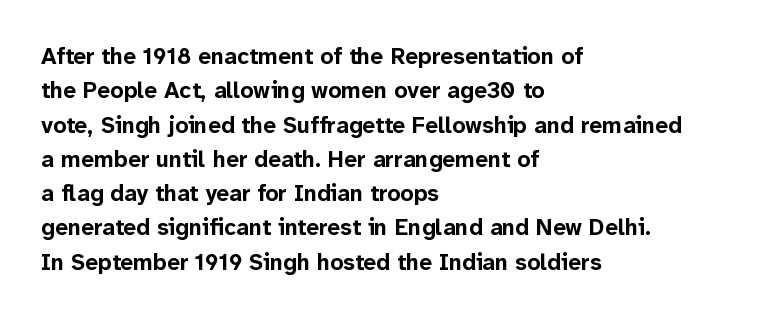
{"italic": "no", "bold": "yes", "underline": "no", "align": "left", "line_spacing": "normal", "line_spacing_ratio": 1.49, "letter_spacing": "normal", "letter_spacing_em": 0.0, "glyph_px": 23}
